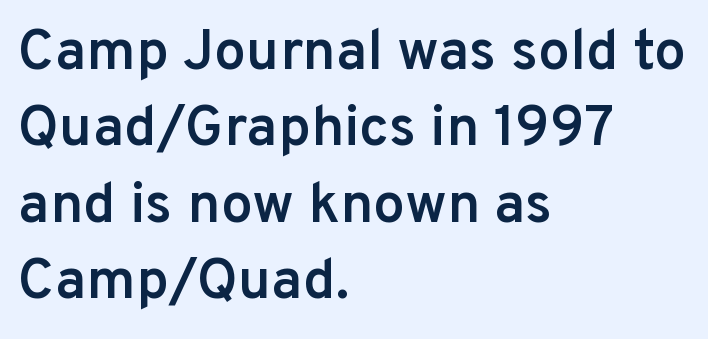
{"serif": "no", "italic": "no", "bold": "semi", "weight": "semibold", "width": "normal", "stroke_contrast": "low", "x_height": "medium", "monospaced": "no", "underline": "no", "align": "left", "line_spacing": "normal", "line_spacing_ratio": 1.34, "letter_spacing": "normal", "letter_spacing_em": 0.0, "glyph_px": 57}
